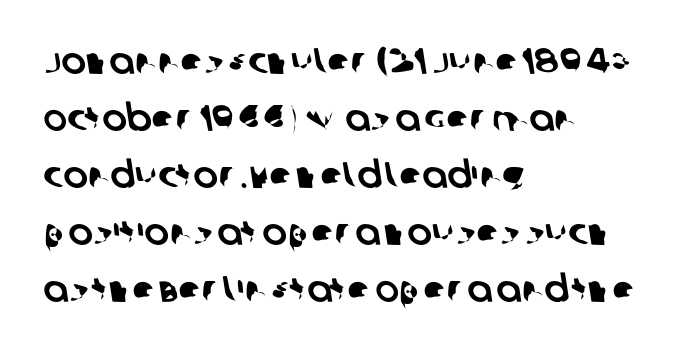
The image shows 37 px sans-serif type; set left-aligned, normal line spacing (1.54x), normal letter spacing, not underlined; low stroke contrast and a large x-height.
